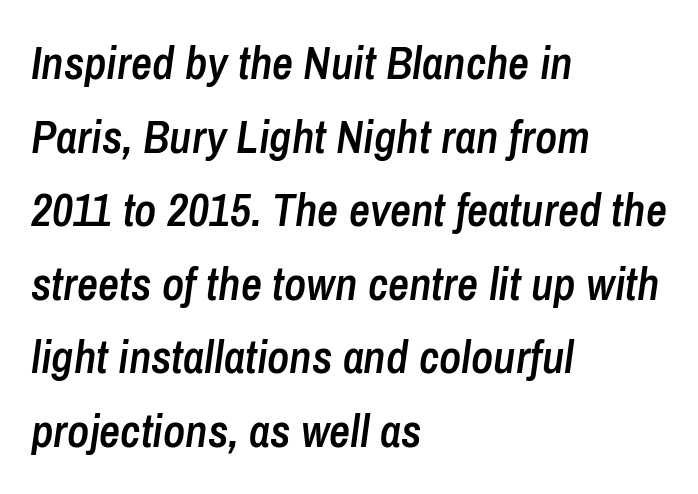
{"italic": "yes", "lean": "right", "slant_degrees": 8, "bold": "semi", "weight": "semibold", "width": "condensed", "stroke_contrast": "low", "x_height": "medium", "monospaced": "no", "underline": "no", "align": "left", "line_spacing": "normal", "line_spacing_ratio": 1.6, "letter_spacing": "normal", "letter_spacing_em": 0.0, "glyph_px": 46}
